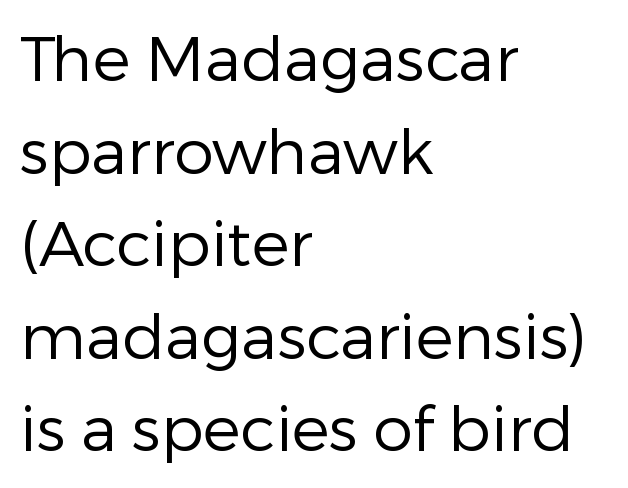
The image shows 63 px regular-weight sans-serif type, upright; set left-aligned, normal line spacing (1.47x), normal letter spacing, not underlined; low stroke contrast and a medium x-height.
